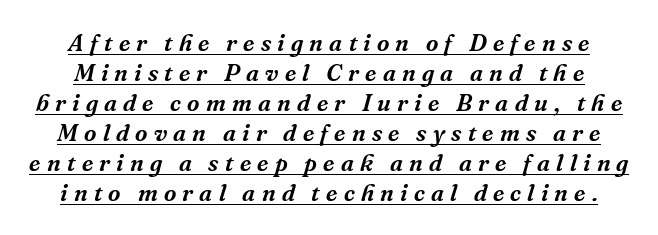
The image shows 24 px text type, italic (leaning right); set normal line spacing (1.25x), unusually wide letter spacing (+0.26 em), underlined.
